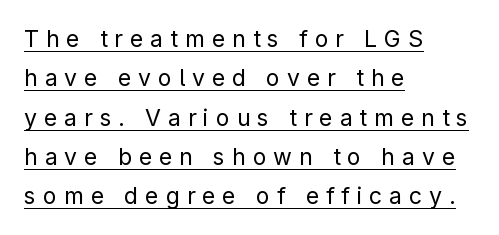
{"italic": "no", "bold": "no", "underline": "yes", "align": "left", "line_spacing_ratio": 1.71, "letter_spacing": "wide", "letter_spacing_em": 0.3, "glyph_px": 23}
